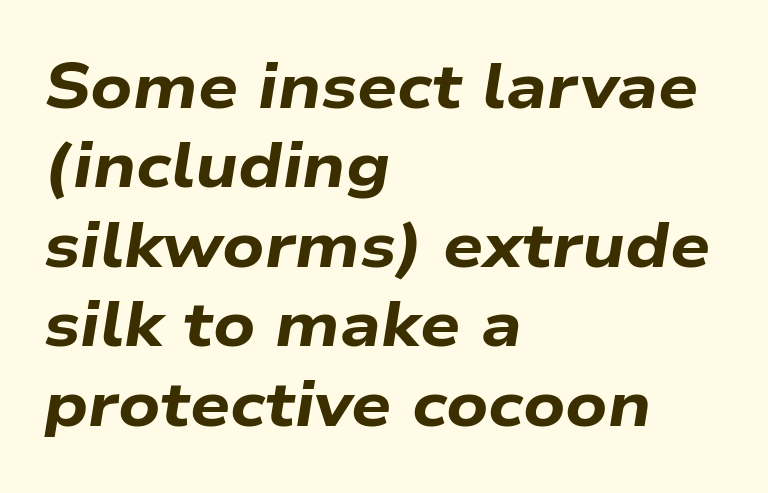
Descenders are the only things crossing below the line. The letters are slanted; this is an italic face. Proportional: the letters do not fall into vertical columns. Leftover space on each line is placed entirely after the last word. A typesetter would call this leading conventional body-copy spacing.
